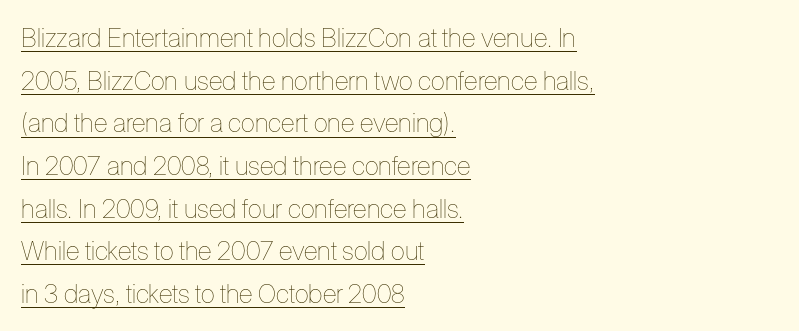
Q: Is the text bold? A: No.
Q: Is the text italic (slanted)? A: No, it is upright.
Q: Is the text underlined? A: Yes.
Q: How is the paragraph aligned? A: Left-aligned.
Q: Is the spacing between letters normal or unusually wide? A: Normal.
Q: Is the spacing between lines tight, normal or loose? A: Normal.
